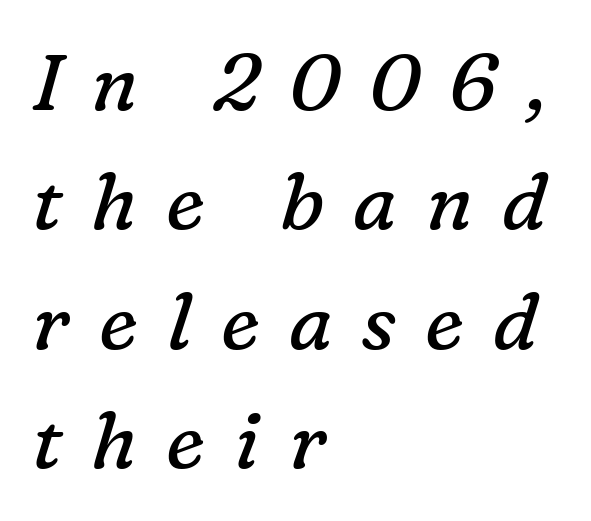
{"serif": "yes", "italic": "yes", "lean": "right", "slant_degrees": 16, "bold": "no", "weight": "regular", "width": "normal", "stroke_contrast": "low", "x_height": "medium", "monospaced": "no", "underline": "no", "align": "left", "line_spacing": "normal", "line_spacing_ratio": 1.51, "letter_spacing": "wide", "letter_spacing_em": 0.37, "glyph_px": 79}
